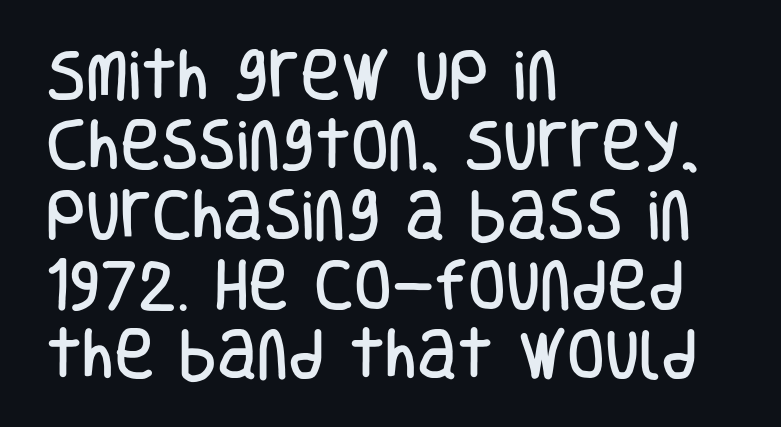
{"serif": "no", "italic": "no", "width": "condensed", "stroke_contrast": "low", "x_height": "large", "monospaced": "no", "underline": "no", "align": "left", "line_spacing": "normal", "line_spacing_ratio": 1.27, "letter_spacing": "normal", "letter_spacing_em": 0.0, "glyph_px": 55}
